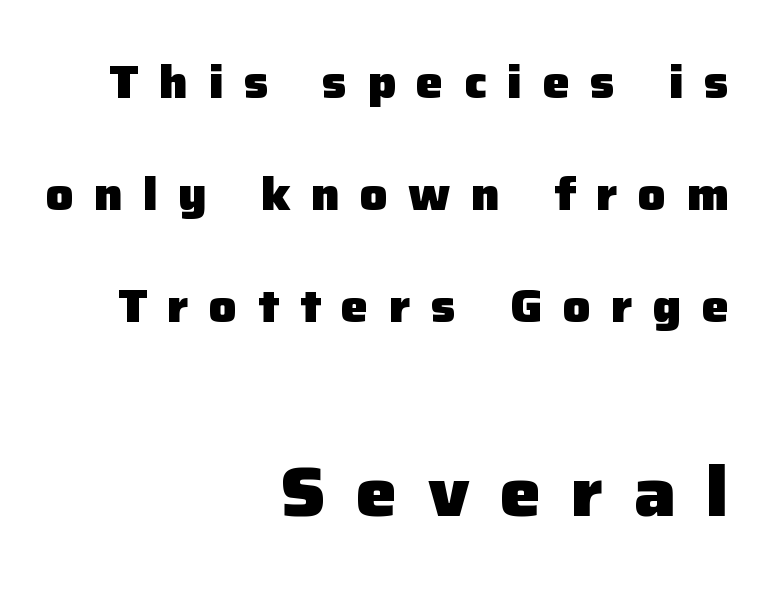
{"serif": "no", "italic": "no", "bold": "yes", "weight": "heavy", "width": "normal", "stroke_contrast": "low", "x_height": "medium", "monospaced": "no", "underline": "no", "align": "right", "line_spacing": "loose", "line_spacing_ratio": 2.44, "letter_spacing": "wide", "letter_spacing_em": 0.44, "larger_block": "second", "size_ratio": 1.5, "glyph_px": 69}
